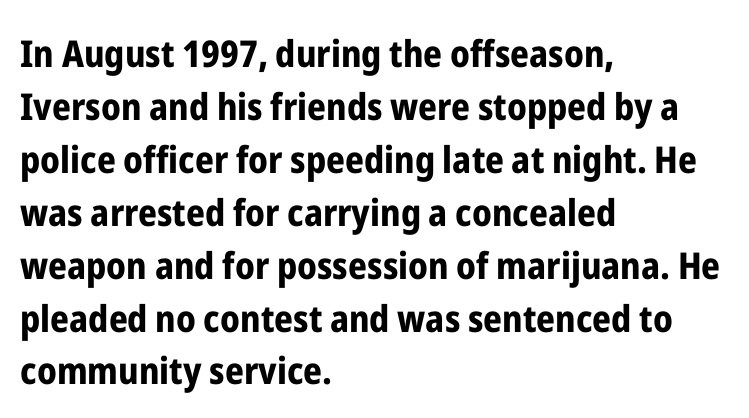
The image shows 37 px bold, condensed sans-serif type, upright; set left-aligned, normal line spacing (1.43x), normal letter spacing, not underlined; low stroke contrast and a medium x-height.
